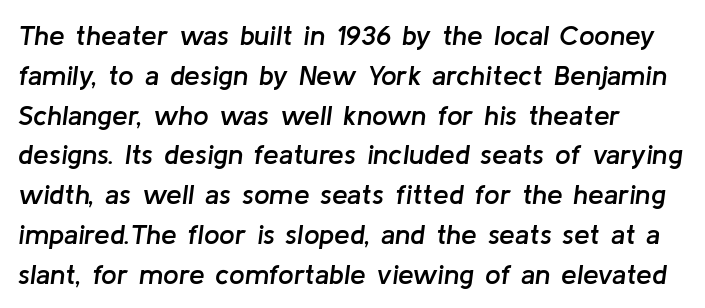
How heavy is the stroke? Medium-heavy — a semibold, shy of bold. Default kerning and tracking; the words read as compact shapes. The zone under the glyphs is completely vacant. Does the leading feel generous? No, just average. This sample uses an oblique cut, with every glyph tilted off the vertical. Is this a fixed-width face? No — the glyphs have proportional, varying widths.
